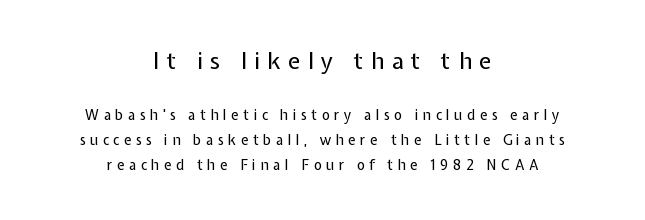
{"italic": "no", "bold": "no", "underline": "no", "align": "center", "line_spacing_ratio": 1.79, "letter_spacing": "wide", "letter_spacing_em": 0.32, "larger_block": "first", "size_ratio": 1.64, "glyph_px": 23}
